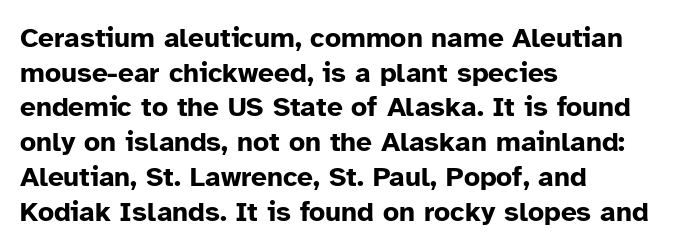
Spacing verdict: proportional, widths tailored to each character. The face used here has the dense, thick strokes of a bold. Posture: upright roman. Type without underlining. Students, note that the glyphs here touch the page at normal intervals. The text was rendered using a sans face with plain stroke endings.
